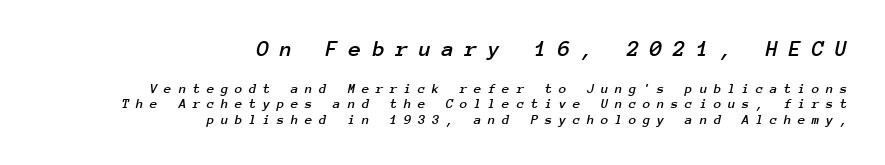
Is the type slanted? Yes — the strokes lean at a clear angle. The rendering inserts visible extra space after every character. Summary of vertical rhythm: compact, with narrow interline spacing. Descenders hang freely into open space. Teacher's note: observe the even right margin — that is flush-right alignment. Note: larger setting up top, smaller setting below.
